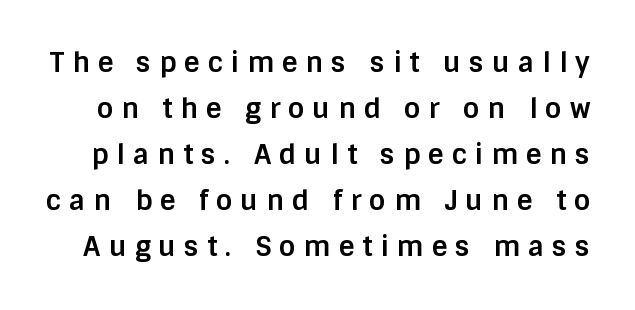
The passage shown is emphatically bold. This is the regular roman posture of the typeface. One glance says typical: line gaps are just what's usual. Does extra space separate the letters? Yes, quite a lot of it.
